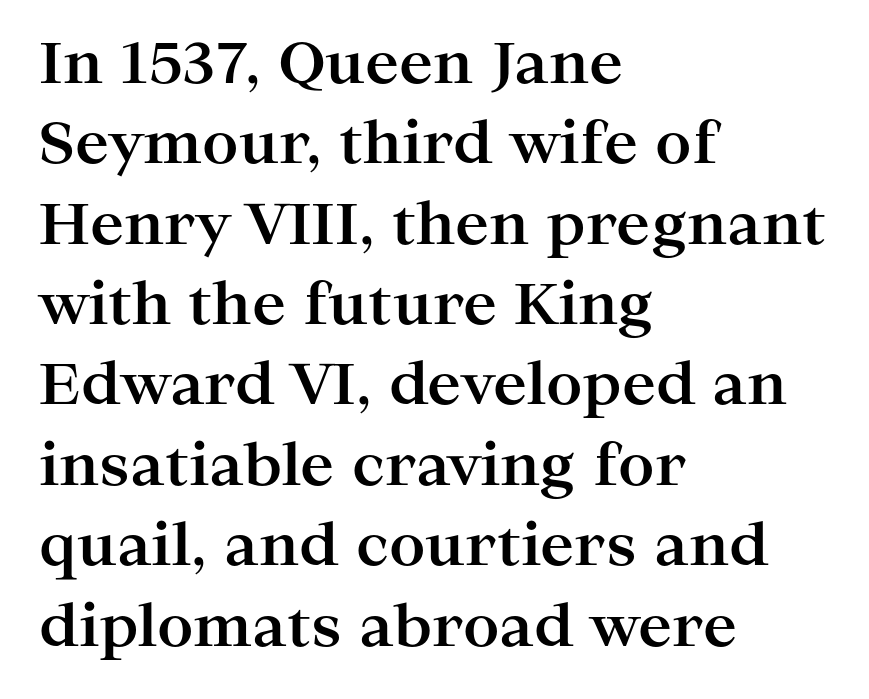
Q: Is the text bold? A: Yes.
Q: Is the text italic (slanted)? A: No, it is upright.
Q: Is the typeface a serif or a sans-serif typeface? A: Serif.
Q: Is the text underlined? A: No.
Q: How is the paragraph aligned? A: Left-aligned.
Q: Is the spacing between letters normal or unusually wide? A: Normal.
Q: Is the spacing between lines tight, normal or loose? A: Normal.
Q: Width (condensed, normal, or wide)? A: Wide.
Q: Stroke contrast? A: High.
Q: x-height? A: Medium.
Q: Monospaced? A: No.
